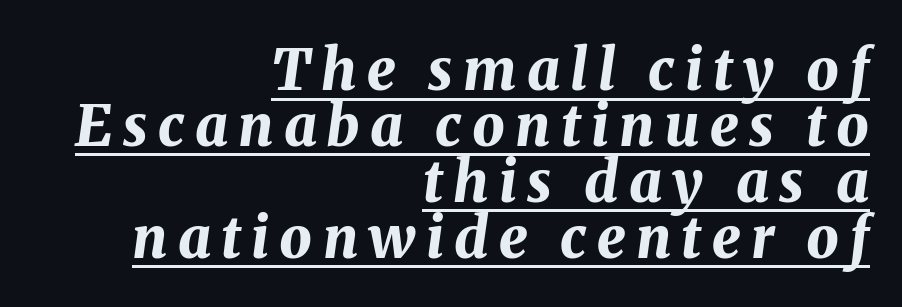
The face used here has a pronounced slope to its letters. The rag falls on the left side of this text block. Is there much room between lines? No — they nearly touch. Looks like regular typesetting: each glyph gets only the width it needs. Typographic density is high because the face is bold.
